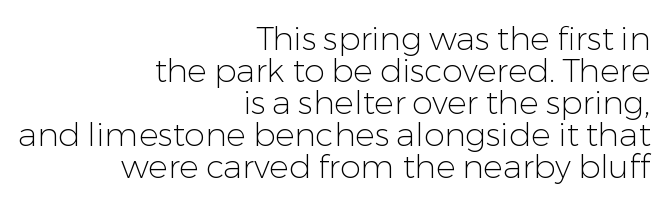
Q: Is the text bold? A: No.
Q: Is the text italic (slanted)? A: No, it is upright.
Q: Is the typeface a serif or a sans-serif typeface? A: Sans-serif.
Q: Is the text underlined? A: No.
Q: How is the paragraph aligned? A: Right-aligned.
Q: Is the spacing between letters normal or unusually wide? A: Normal.
Q: Is the spacing between lines tight, normal or loose? A: Tight.
Q: Width (condensed, normal, or wide)? A: Normal.
Q: Stroke contrast? A: Low.
Q: x-height? A: Medium.
Q: Monospaced? A: No.
